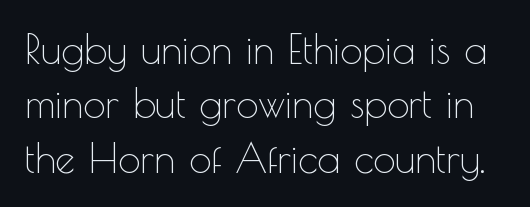
The image shows 40 px thin sans-serif type, upright; set normal line spacing (1.36x), normal letter spacing, not underlined; a small x-height.
